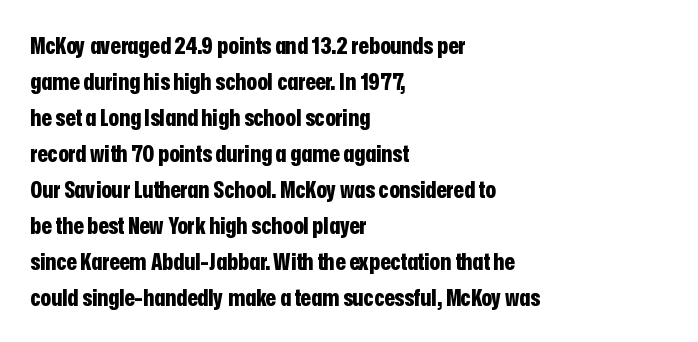
{"italic": "no", "bold": "yes", "underline": "no", "align": "left", "line_spacing": "normal", "line_spacing_ratio": 1.5, "letter_spacing": "normal", "letter_spacing_em": 0.0, "glyph_px": 24}
